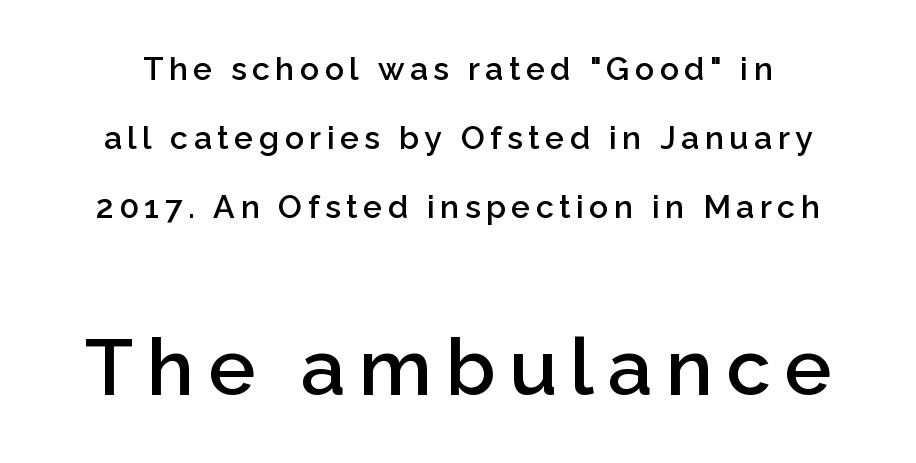
This is roman type, the default non-slanted kind. Do the characters align in a grid? No, the font is proportional. The words here are not underlined. Moderately thickened strokes mark this as semibold type.
